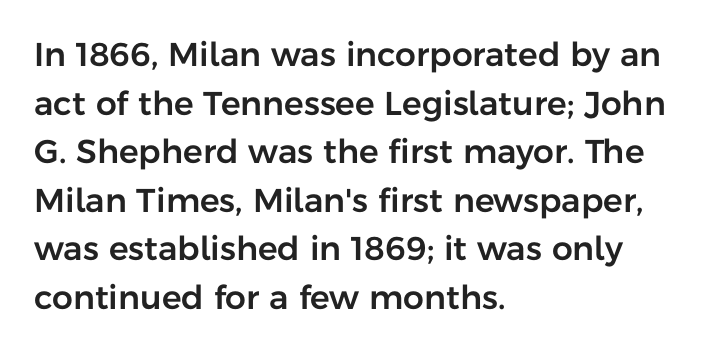
{"serif": "no", "italic": "no", "width": "normal", "stroke_contrast": "low", "x_height": "medium", "monospaced": "no", "underline": "no", "align": "left", "line_spacing": "normal", "line_spacing_ratio": 1.47, "letter_spacing": "normal", "letter_spacing_em": 0.0, "glyph_px": 33}
